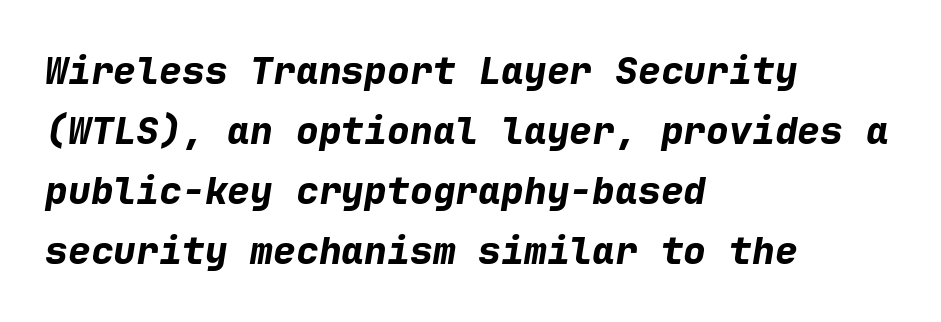
{"italic": "yes", "lean": "right", "slant_degrees": 9, "bold": "yes", "weight": "bold", "width": "normal", "stroke_contrast": "low", "x_height": "medium", "monospaced": "yes", "underline": "no", "align": "left", "line_spacing": "normal", "line_spacing_ratio": 1.58, "letter_spacing": "normal", "letter_spacing_em": 0.0, "glyph_px": 38}
